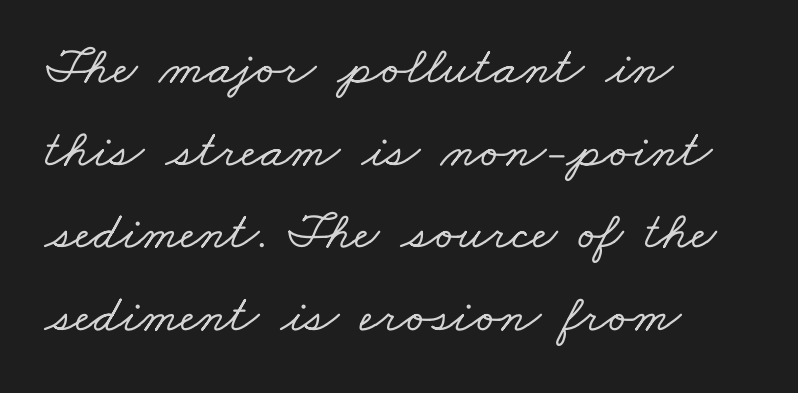
The image shows 54 px wide serif type; set left-aligned, normal line spacing (1.53x), normal letter spacing, not underlined; low stroke contrast and a small x-height.
